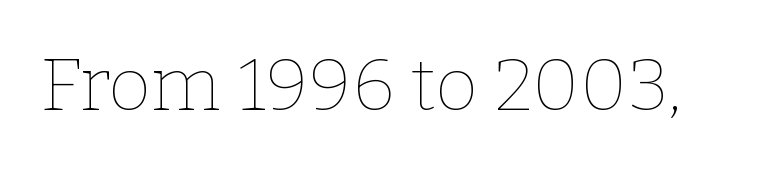
{"italic": "no", "bold": "no", "weight": "thin", "width": "normal", "stroke_contrast": "low", "x_height": "medium", "monospaced": "no", "underline": "no", "letter_spacing": "normal", "letter_spacing_em": 0.0, "glyph_px": 74}
